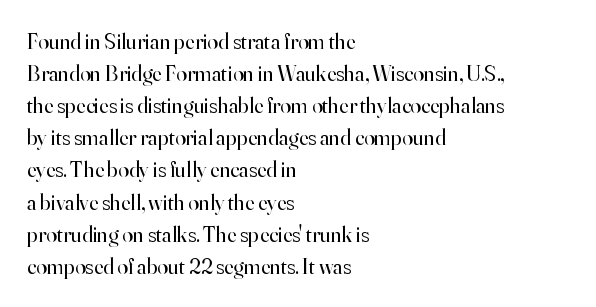
Weight: in the light-to-regular range. These lines keep a tight, regular rhythm from letter to letter. Any mark beneath the type? The region is blank. Left-aligned paragraph, ragged on the right. If you drew a line through each stem, it would be perfectly vertical. Honestly, the row spacing looks completely unremarkable.
